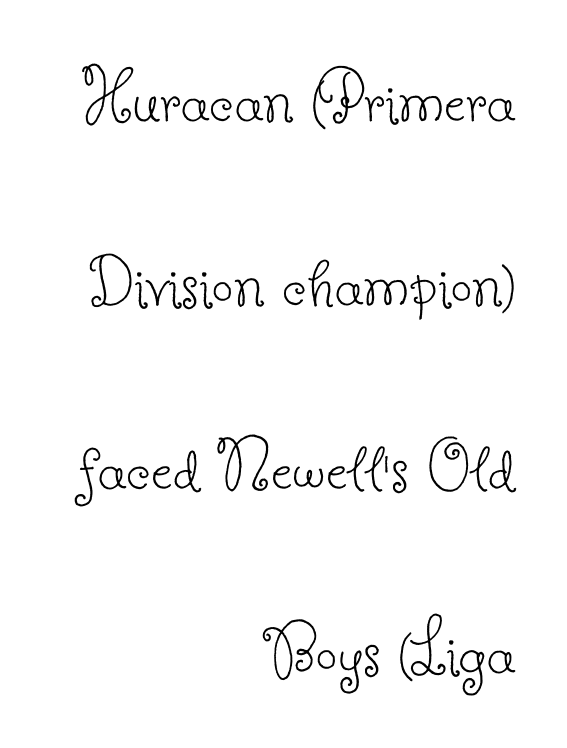
The image shows 76 px thin serif type, upright; set right-aligned, loose line spacing (2.42x), normal letter spacing, not underlined; low stroke contrast and a small x-height.
